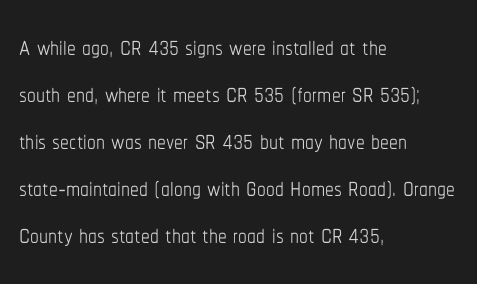
The image shows 35 px thin, condensed type, upright; set left-aligned, normal line spacing (1.34x), normal letter spacing, not underlined; low stroke contrast and a medium x-height.
